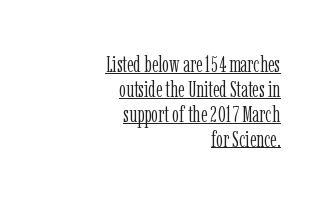
{"italic": "no", "bold": "no", "underline": "yes", "align": "right", "line_spacing": "tight", "line_spacing_ratio": 1.13, "letter_spacing": "normal", "letter_spacing_em": 0.0, "glyph_px": 22}
